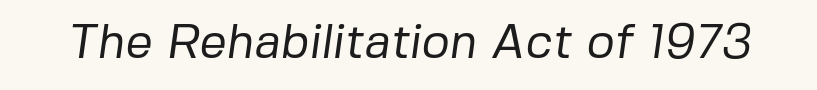
{"serif": "no", "bold": "no", "weight": "regular", "width": "normal", "stroke_contrast": "low", "x_height": "medium", "monospaced": "no", "underline": "no", "letter_spacing": "normal", "letter_spacing_em": 0.0, "glyph_px": 48}
